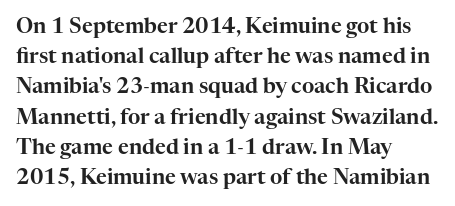
The lines sit at an ordinary, default distance from one another. In terms of posture, this sample is upright. What stands out about the letter spacing? Nothing — it is the standard amount. Leftover space on each line is placed entirely after the last word. Check the space under the baseline: it is left empty.
